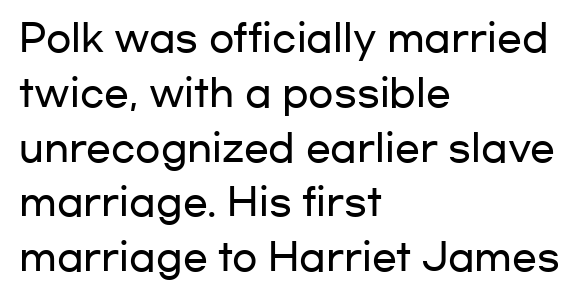
{"serif": "no", "italic": "no", "width": "wide", "stroke_contrast": "low", "x_height": "medium", "monospaced": "no", "underline": "no", "align": "left", "line_spacing": "normal", "line_spacing_ratio": 1.48, "letter_spacing": "normal", "letter_spacing_em": 0.0, "glyph_px": 37}
